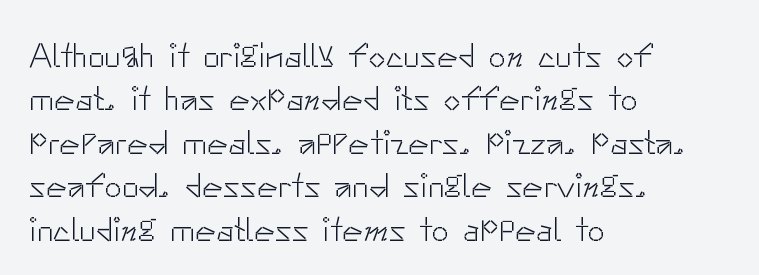
Q: Is the text bold? A: No.
Q: Is the text italic (slanted)? A: No, it is upright.
Q: Is the typeface a serif or a sans-serif typeface? A: Sans-serif.
Q: Is the text underlined? A: No.
Q: How is the paragraph aligned? A: Left-aligned.
Q: Is the spacing between letters normal or unusually wide? A: Normal.
Q: Width (condensed, normal, or wide)? A: Normal.
Q: Stroke contrast? A: Low.
Q: x-height? A: Small.
Q: Monospaced? A: No.
